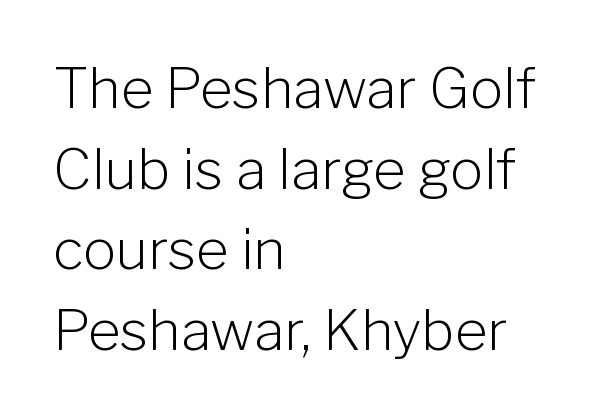
The image shows 56 px light sans-serif type, upright; set left-aligned, normal line spacing (1.44x), normal letter spacing, not underlined; low stroke contrast and a medium x-height.
